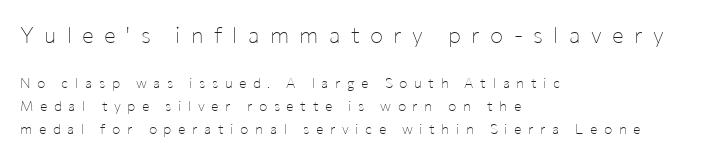
What stands out about the letter spacing? Its width — letters are far apart. The passage is arranged the way most books set body copy — flush left. Look at the glyph heights: the upper group is clearly the bigger setting. Underline: absent.
